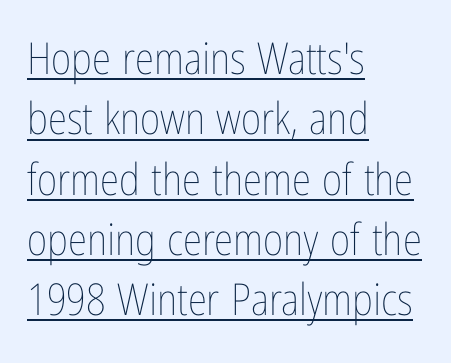
Style check: upright. A classic flush-left, rag-right setting is used for this passage. Descenders here cross a horizontal rule under the line. Weight class: somewhere from thin through regular. Characters follow at the spacing the type designer built in. The rendering uses natural spacing where letterforms have individual widths.
